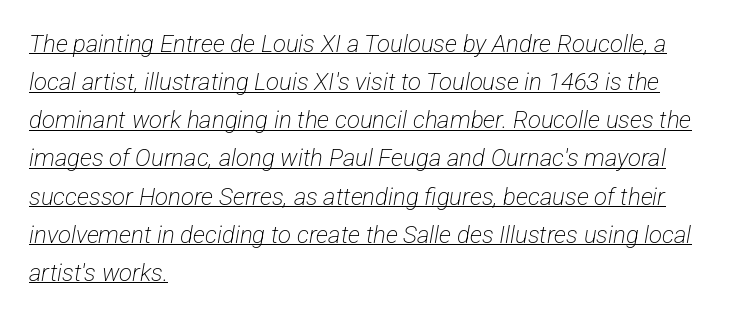
The image shows 24 px text type; set left-aligned, normal line spacing (1.59x), normal letter spacing, underlined.
